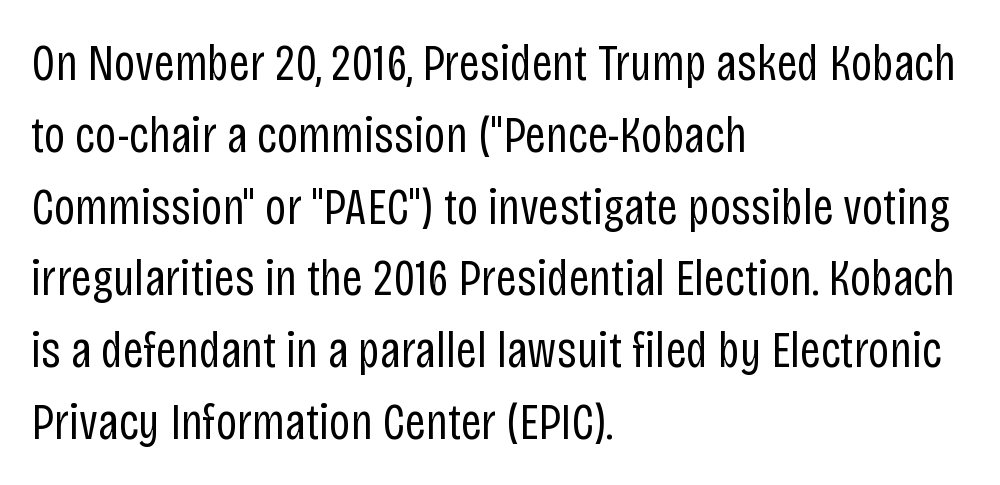
Q: Is the text bold? A: No.
Q: Is the text italic (slanted)? A: No, it is upright.
Q: Is the typeface a serif or a sans-serif typeface? A: Sans-serif.
Q: Is the text underlined? A: No.
Q: How is the paragraph aligned? A: Left-aligned.
Q: Is the spacing between letters normal or unusually wide? A: Normal.
Q: Is the spacing between lines tight, normal or loose? A: Normal.
Q: Width (condensed, normal, or wide)? A: Condensed.
Q: Stroke contrast? A: Low.
Q: x-height? A: Large.
Q: Monospaced? A: No.
